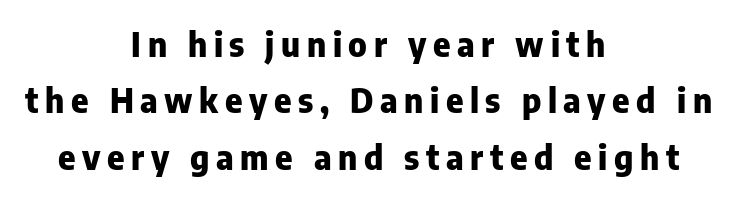
Q: Is the text bold? A: Yes.
Q: Is the text italic (slanted)? A: No, it is upright.
Q: Is the typeface a serif or a sans-serif typeface? A: Sans-serif.
Q: Is the text underlined? A: No.
Q: How is the paragraph aligned? A: Centered.
Q: Is the spacing between letters normal or unusually wide? A: Unusually wide.
Q: Width (condensed, normal, or wide)? A: Normal.
Q: Stroke contrast? A: Low.
Q: x-height? A: Medium.
Q: Monospaced? A: No.
